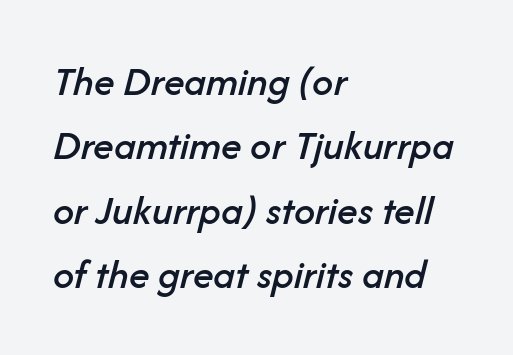
The image shows 42 px text type, italic (leaning right); set left-aligned, normal line spacing (1.53x), normal letter spacing, not underlined; low stroke contrast and a medium x-height.
